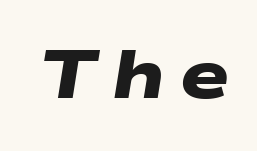
The image shows 69 px heavy, wide sans-serif type; set unusually wide letter spacing (+0.22 em), not underlined; low stroke contrast and a medium x-height.
